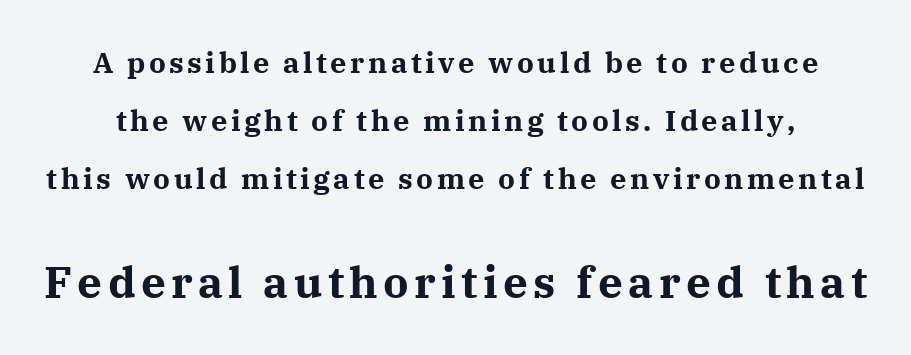
The image shows 44 px bold serif type, upright; set loose line spacing (2.0x), not underlined; the second (bottom) block is 1.52x larger; medium stroke contrast and a medium x-height.
